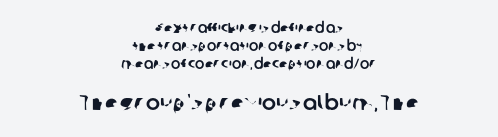
{"underline": "no", "align": "center", "line_spacing": "normal", "line_spacing_ratio": 1.29, "letter_spacing": "normal", "letter_spacing_em": 0.0, "larger_block": "second", "size_ratio": 1.5, "glyph_px": 21}
